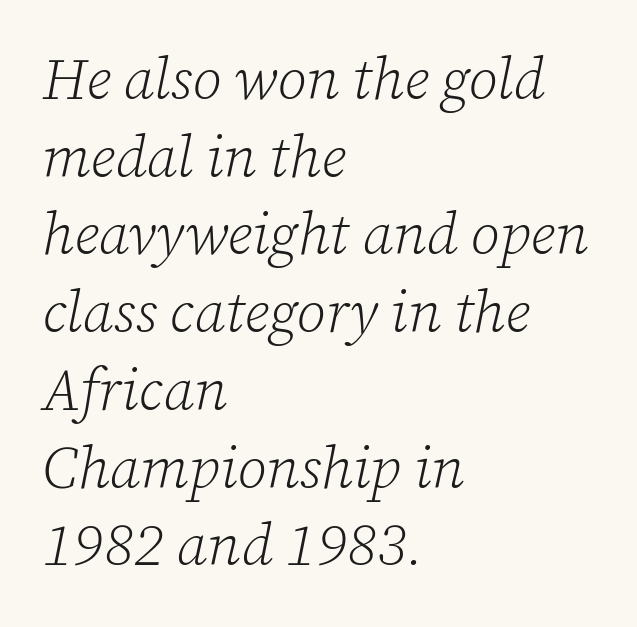
Q: Is the text bold? A: No.
Q: Is the text italic (slanted)? A: Yes, it leans right by about 12 degrees.
Q: Is the typeface a serif or a sans-serif typeface? A: Serif.
Q: Is the text underlined? A: No.
Q: How is the paragraph aligned? A: Left-aligned.
Q: Is the spacing between letters normal or unusually wide? A: Normal.
Q: Is the spacing between lines tight, normal or loose? A: Normal.
Q: Width (condensed, normal, or wide)? A: Normal.
Q: Stroke contrast? A: Low.
Q: x-height? A: Medium.
Q: Monospaced? A: No.
